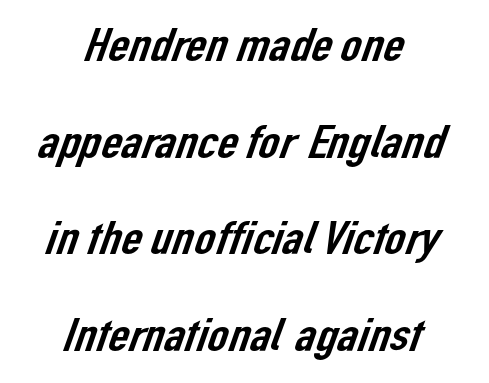
{"serif": "no", "width": "normal", "stroke_contrast": "low", "x_height": "medium", "monospaced": "no", "underline": "no", "align": "center", "line_spacing": "loose", "line_spacing_ratio": 2.1, "letter_spacing": "normal", "letter_spacing_em": 0.0, "glyph_px": 46}
